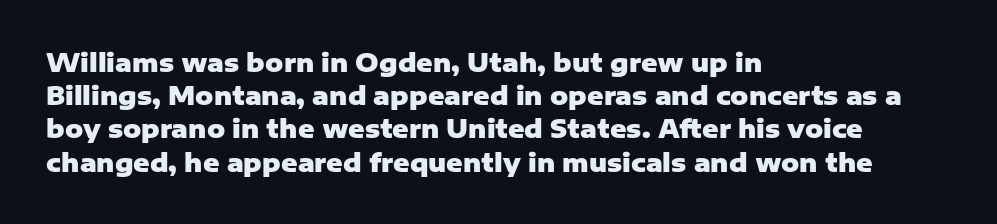
The image shows 25 px bold type, upright; set left-aligned, normal line spacing (1.33x), normal letter spacing, not underlined.
